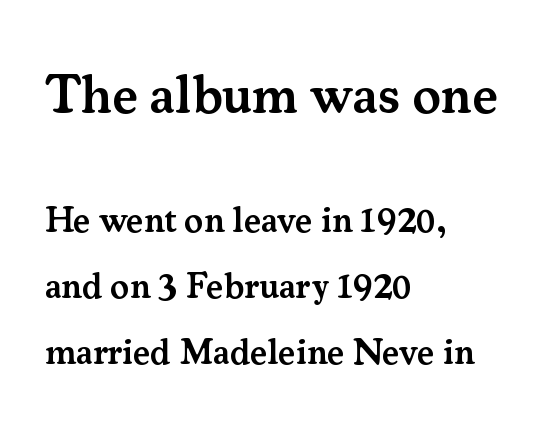
Look at the tracking — it's just the regular setting, nothing added. The typesetting leans somewhat heavy: a semibold. The lines in this sample share a left origin and differ only in where they stop. Does the bottom block carry the larger type? No, the top block does. The letters carry serifs — small finishing strokes at the ends of their stems.
